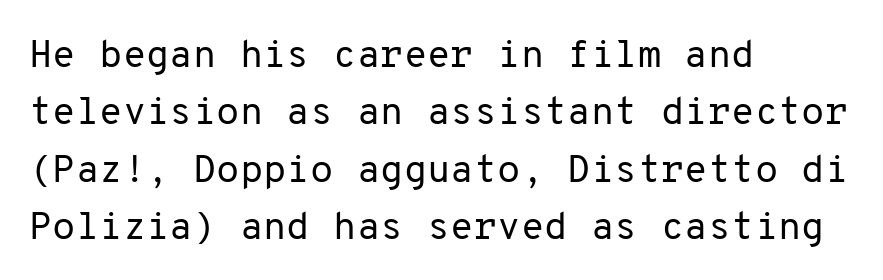
{"serif": "no", "italic": "no", "bold": "no", "weight": "regular", "width": "normal", "stroke_contrast": "low", "x_height": "medium", "monospaced": "yes", "underline": "no", "align": "left", "line_spacing": "normal", "line_spacing_ratio": 1.51, "letter_spacing": "normal", "letter_spacing_em": 0.0, "glyph_px": 38}
